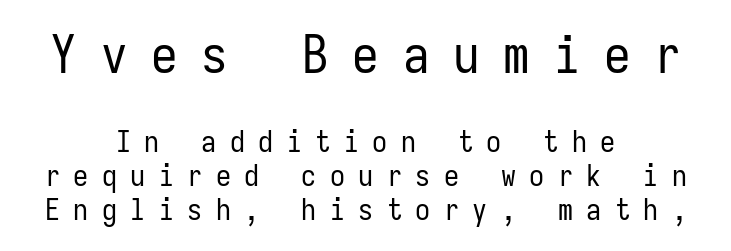
Check where the strokes stop: nothing finishes them off — pure sans. Teacher's note: observe the equal gaps on both sides — that is centered alignment. The space directly below the letters is spotless. Weight: in the light-to-regular range. Someone cranked the tracking dial way up on this one. A typesetter would call this leading minimal, almost set solid.
